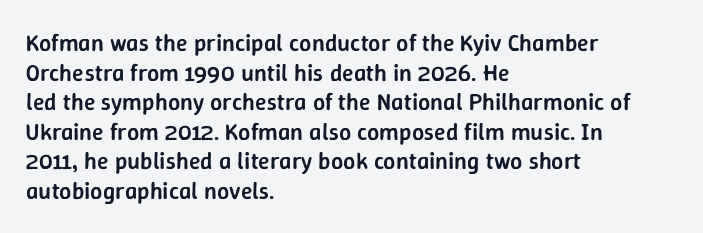
{"italic": "no", "bold": "semi", "underline": "no", "align": "left", "line_spacing_ratio": 1.23, "letter_spacing": "normal", "letter_spacing_em": 0.0, "glyph_px": 24}
